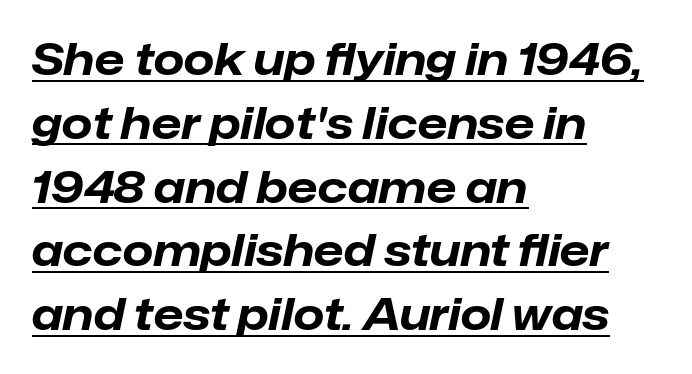
{"italic": "yes", "lean": "right", "slant_degrees": 12, "bold": "yes", "weight": "bold", "width": "normal", "stroke_contrast": "low", "x_height": "medium", "monospaced": "no", "underline": "yes", "align": "left", "line_spacing": "normal", "line_spacing_ratio": 1.45, "letter_spacing": "normal", "letter_spacing_em": 0.0, "glyph_px": 44}
